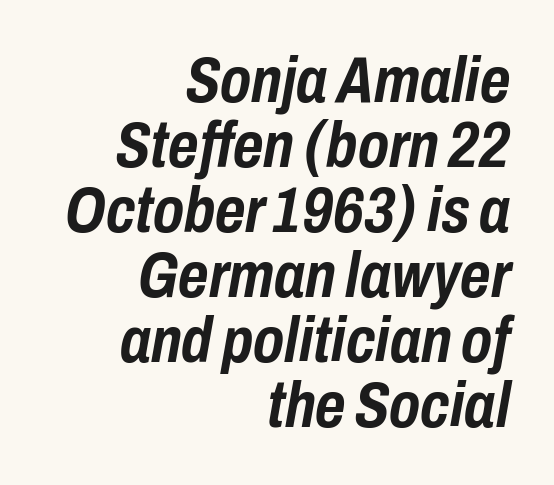
The image shows 65 px semibold, condensed type, italic (leaning right); set right-aligned, tight line spacing (1.0x), normal letter spacing, not underlined; low stroke contrast and a medium x-height.
